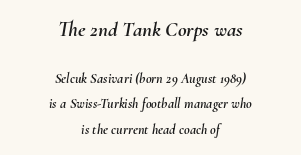
Q: Is the text italic (slanted)? A: Yes, it leans right by about 10 degrees.
Q: Is the text underlined? A: No.
Q: How is the paragraph aligned? A: Centered.
Q: Is the spacing between letters normal or unusually wide? A: Normal.
Q: Which block of text is set in a larger size, the first (top) or the second (bottom)? A: The first (top) one.
